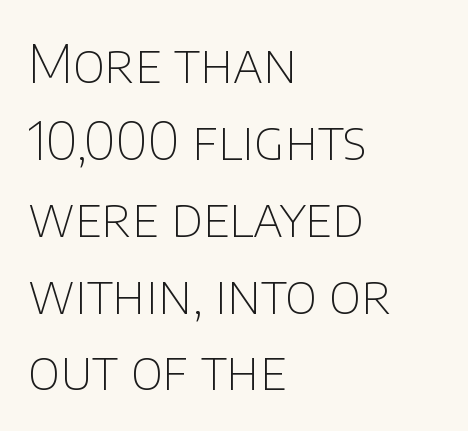
The weight tops out at a normal text grade. The tracking reads as untouched default to a designer's eye. The lines sit at an ordinary, default distance from one another. The font's upright variant was chosen for this text. Observe the absence of serifs on each vertical stroke in this sample. Notice how the passage keeps a crisp vertical edge on the left only.
